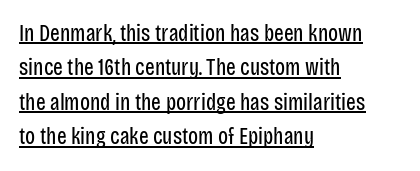
The lines are quadded left. The passage shown is not bold in any degree. Is there any slant? The stems are plumb. The face used here appears with an underline applied.
